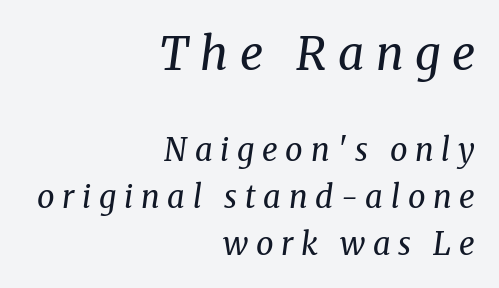
Q: Is the text bold? A: No.
Q: Is the text italic (slanted)? A: Yes, it leans right by about 8 degrees.
Q: Is the typeface a serif or a sans-serif typeface? A: Serif.
Q: Is the text underlined? A: No.
Q: How is the paragraph aligned? A: Right-aligned.
Q: Is the spacing between letters normal or unusually wide? A: Unusually wide.
Q: Is the spacing between lines tight, normal or loose? A: Normal.
Q: Which block of text is set in a larger size, the first (top) or the second (bottom)? A: The first (top) one.
Q: Width (condensed, normal, or wide)? A: Normal.
Q: Stroke contrast? A: Medium.
Q: x-height? A: Medium.
Q: Monospaced? A: No.
